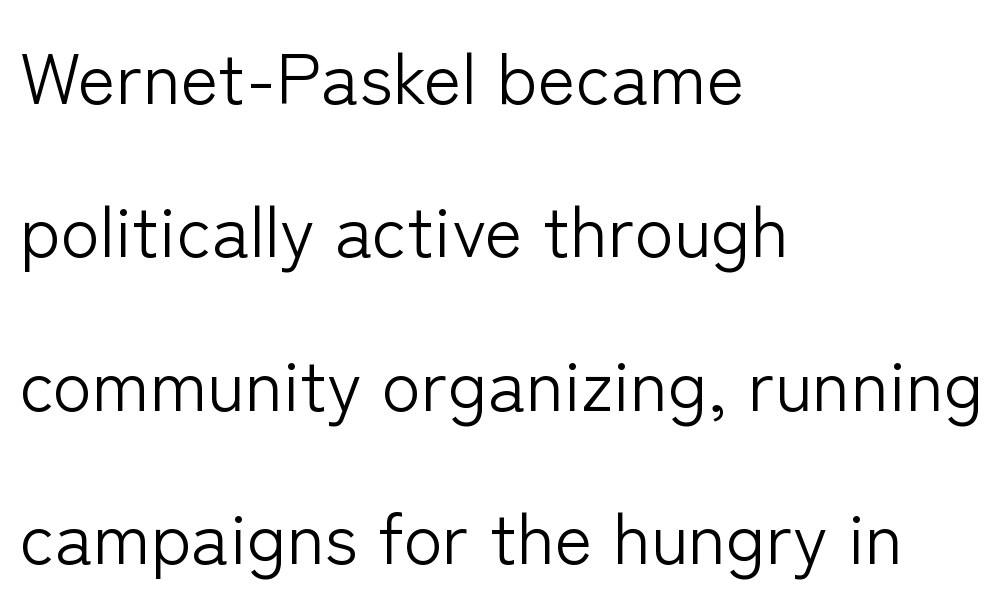
Tall strokes in this sample are plumb rather than angled. The tracking reads as untouched default to a designer's eye. Ink coverage per letter is moderate at most. These lines stand farther apart than default settings would place them. Here the designer chose a conventional face with non-uniform glyph widths. Rule under the text: the space is simply empty.
